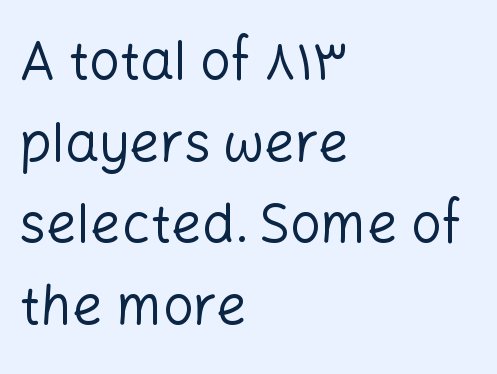
Q: Is the text bold? A: No.
Q: Is the text italic (slanted)? A: No, it is upright.
Q: Is the typeface a serif or a sans-serif typeface? A: Sans-serif.
Q: Is the text underlined? A: No.
Q: How is the paragraph aligned? A: Left-aligned.
Q: Is the spacing between letters normal or unusually wide? A: Normal.
Q: Is the spacing between lines tight, normal or loose? A: Normal.
Q: Width (condensed, normal, or wide)? A: Normal.
Q: Stroke contrast? A: Low.
Q: x-height? A: Medium.
Q: Monospaced? A: No.
